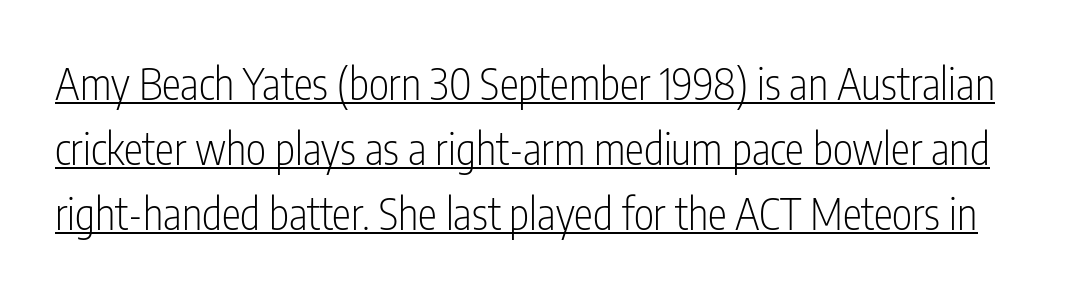
{"serif": "no", "italic": "no", "bold": "no", "weight": "light", "width": "condensed", "stroke_contrast": "low", "x_height": "medium", "monospaced": "no", "underline": "yes", "line_spacing": "normal", "line_spacing_ratio": 1.51, "letter_spacing": "normal", "letter_spacing_em": 0.0, "glyph_px": 43}
